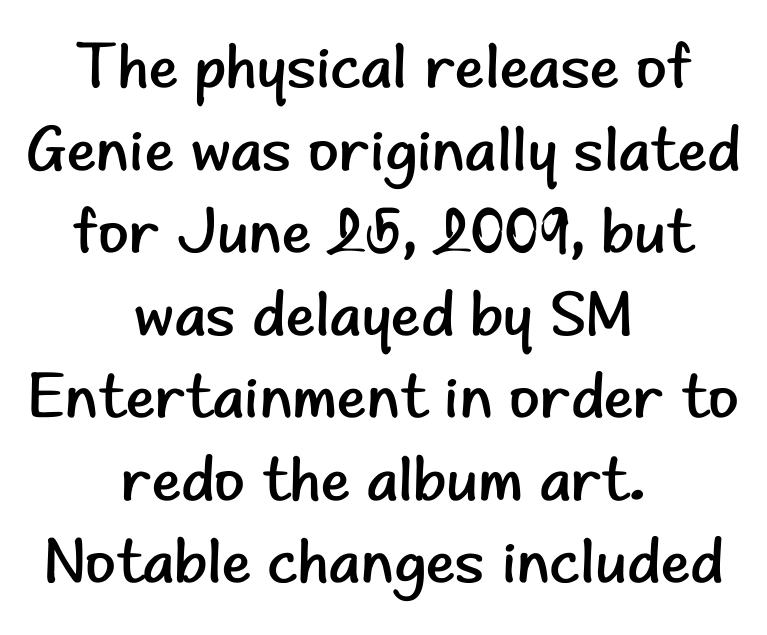
Characters remain perfectly vertical along every line. Note the varied advance widths — an 'i' is clearly narrower than an 'm'. Each letter's strokes conclude bluntly, with no projecting serifs. Does extra space separate the letters? No, they use regular spacing.
